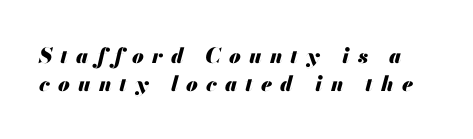
Plain, unruled lines of type. Glyph-to-glyph distance is far greater than everyday printed text. One glance says typical: line gaps are just what's usual. The glyphs have the mass of a bold cut. The passage shown leans; its letterforms are oblique.
